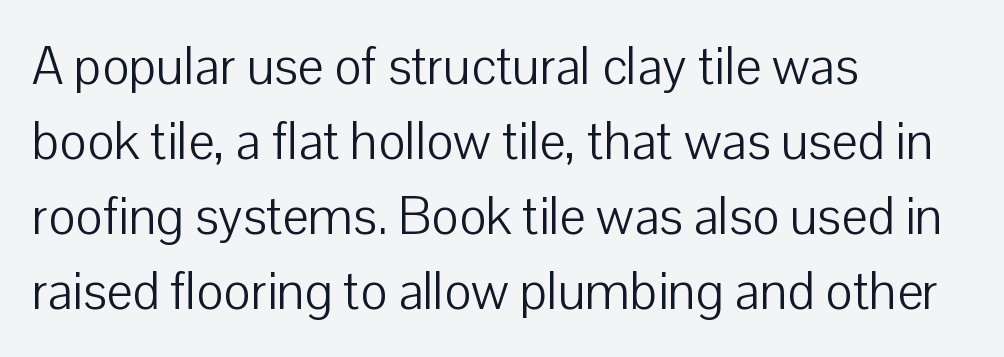
The image shows 52 px light sans-serif type, upright; set left-aligned, normal line spacing (1.44x), normal letter spacing, not underlined; low stroke contrast and a medium x-height.
